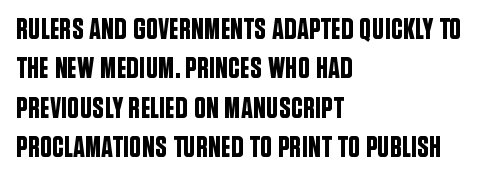
Q: Is the text italic (slanted)? A: No, it is upright.
Q: Is the typeface a serif or a sans-serif typeface? A: Sans-serif.
Q: Is the text underlined? A: No.
Q: How is the paragraph aligned? A: Left-aligned.
Q: Is the spacing between letters normal or unusually wide? A: Normal.
Q: Is the spacing between lines tight, normal or loose? A: Normal.
Q: Width (condensed, normal, or wide)? A: Condensed.
Q: Stroke contrast? A: Low.
Q: x-height? A: Large.
Q: Monospaced? A: No.
